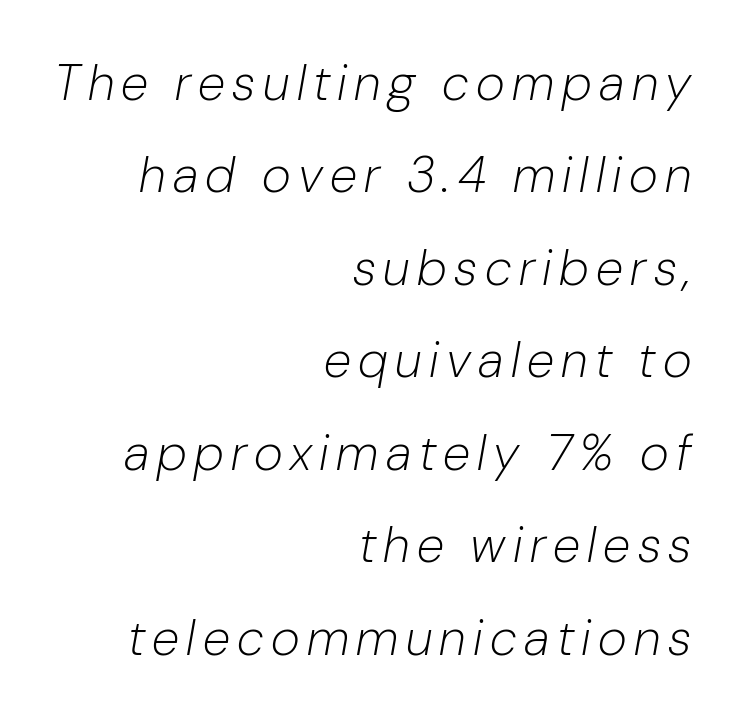
The setting favours the right margin, as signatures and pull-quotes sometimes do. Would a proofreader flag this as italicized? Yes. The passage shown is not bold in any degree. Plain, unruled lines of type. Is this a fixed-width face? No — the glyphs have proportional, varying widths.
